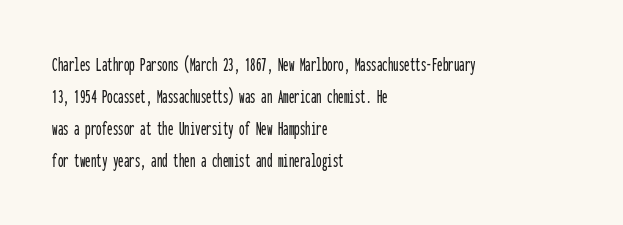
Q: Is the text italic (slanted)? A: No, it is upright.
Q: Is the text underlined? A: No.
Q: How is the paragraph aligned? A: Left-aligned.
Q: Is the spacing between letters normal or unusually wide? A: Normal.
Q: Is the spacing between lines tight, normal or loose? A: Normal.
